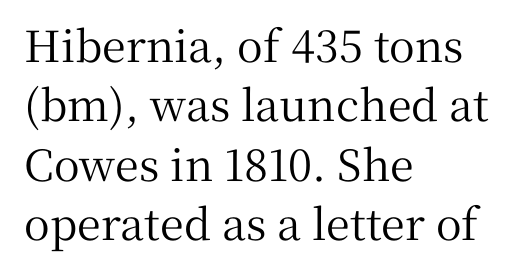
{"serif": "yes", "italic": "no", "width": "normal", "stroke_contrast": "medium", "x_height": "medium", "monospaced": "no", "underline": "no", "align": "left", "line_spacing": "normal", "line_spacing_ratio": 1.38, "letter_spacing": "normal", "letter_spacing_em": 0.0, "glyph_px": 43}
